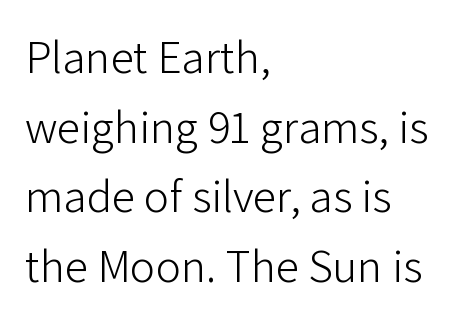
A roman cut, with each character standing at attention. The tracking reads as untouched default to a designer's eye. The letterforms sit at book weight or below. The passage shown is typed in a proportional face where columns would drift.
